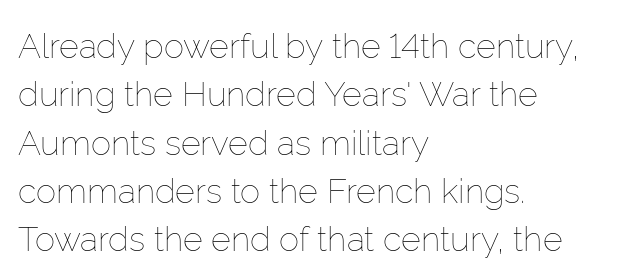
The image shows 34 px thin type, upright; set left-aligned, normal line spacing (1.42x), normal letter spacing, not underlined; low stroke contrast and a medium x-height.
